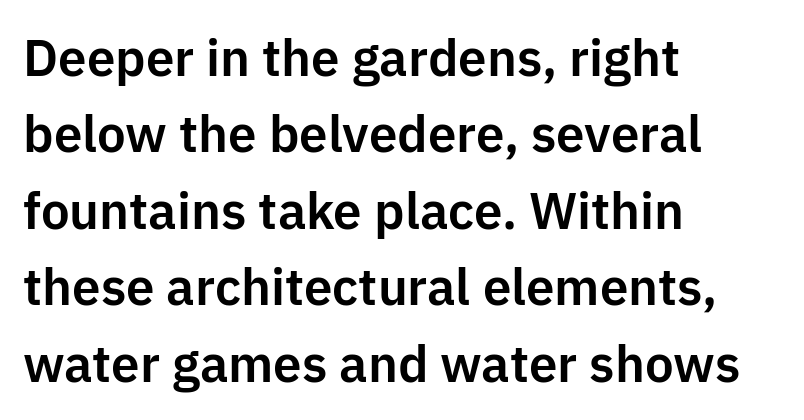
The image shows 51 px sans-serif type, upright; set left-aligned, normal line spacing (1.5x), normal letter spacing, not underlined; low stroke contrast and a medium x-height.
